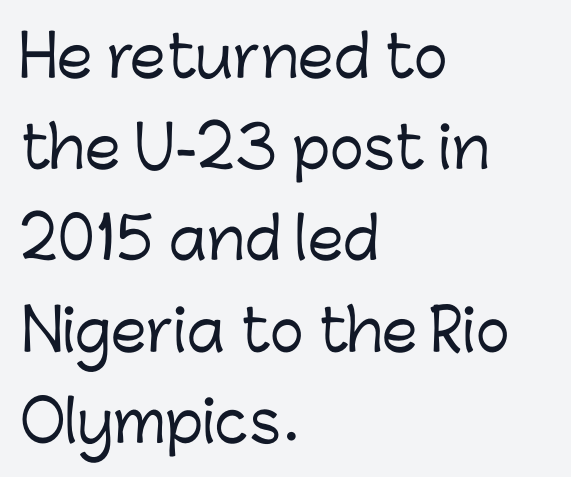
The image shows 57 px sans-serif type, upright; set left-aligned, normal line spacing (1.6x), normal letter spacing, not underlined; low stroke contrast and a medium x-height.
